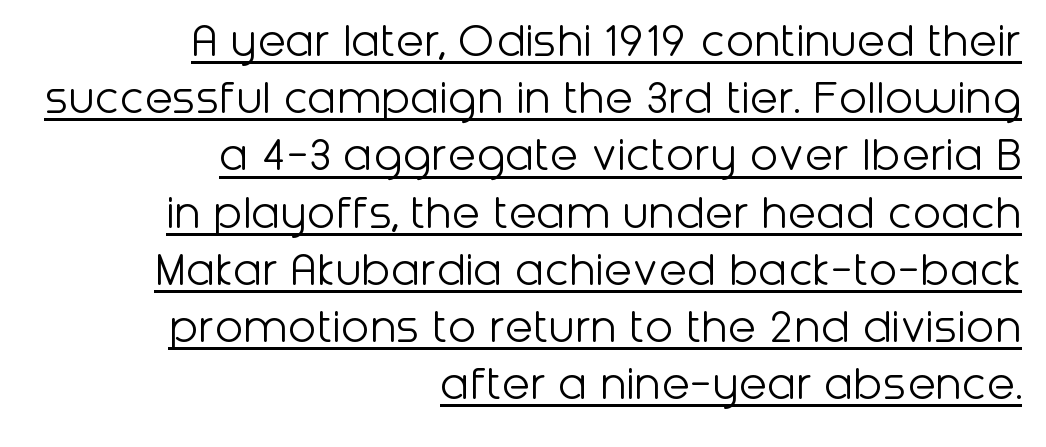
Q: Is the text bold? A: No.
Q: Is the text italic (slanted)? A: No, it is upright.
Q: Is the typeface a serif or a sans-serif typeface? A: Sans-serif.
Q: Is the text underlined? A: Yes.
Q: How is the paragraph aligned? A: Right-aligned.
Q: Is the spacing between letters normal or unusually wide? A: Normal.
Q: Is the spacing between lines tight, normal or loose? A: Tight.
Q: Width (condensed, normal, or wide)? A: Normal.
Q: Stroke contrast? A: Low.
Q: x-height? A: Medium.
Q: Monospaced? A: No.
